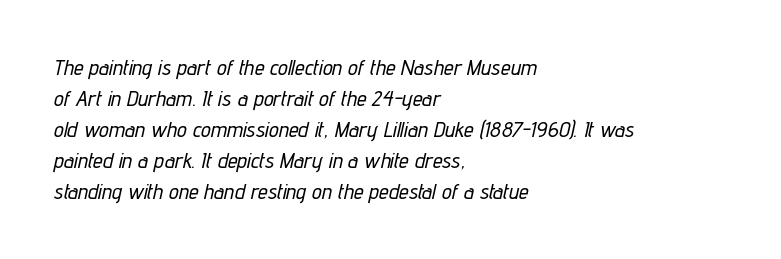
{"italic": "yes", "lean": "right", "slant_degrees": 12, "underline": "no", "align": "left", "line_spacing": "normal", "line_spacing_ratio": 1.41, "letter_spacing": "normal", "letter_spacing_em": 0.0, "glyph_px": 22}
